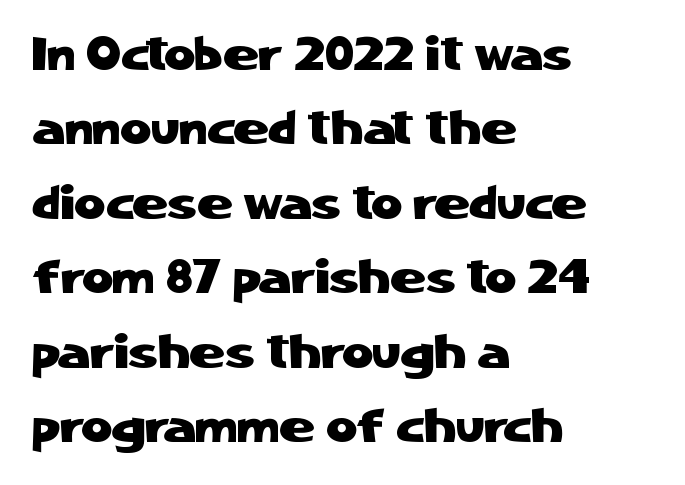
The designer left line spacing at the default. The zone under the glyphs is completely vacant. No extra tracking has been applied to these lines. I'd call this a sans setting — the letters go barefoot. A typesetter would call this proportional, since set widths differ per character. Is there any slant? The stems are plumb.
